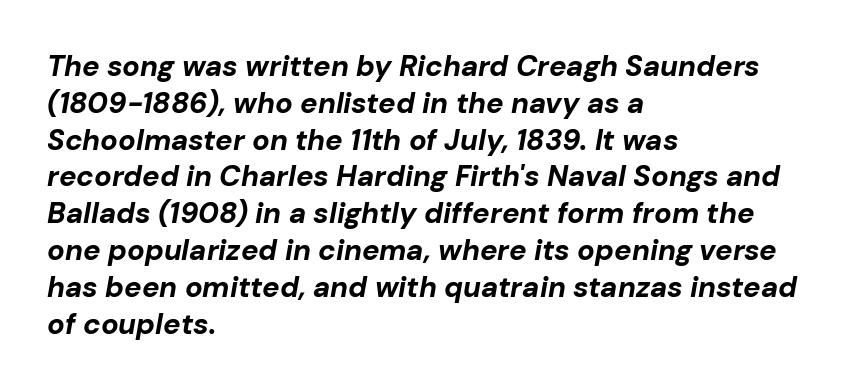
{"italic": "yes", "lean": "right", "slant_degrees": 10, "bold": "yes", "weight": "bold", "width": "normal", "stroke_contrast": "low", "x_height": "medium", "monospaced": "no", "underline": "no", "align": "left", "line_spacing": "normal", "line_spacing_ratio": 1.27, "letter_spacing": "normal", "letter_spacing_em": 0.0, "glyph_px": 29}
